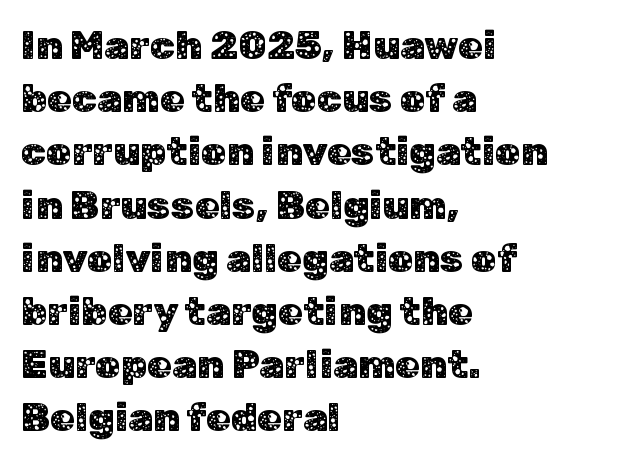
Q: Is the text italic (slanted)? A: No, it is upright.
Q: Is the typeface a serif or a sans-serif typeface? A: Sans-serif.
Q: Is the text underlined? A: No.
Q: How is the paragraph aligned? A: Left-aligned.
Q: Is the spacing between letters normal or unusually wide? A: Normal.
Q: Is the spacing between lines tight, normal or loose? A: Normal.
Q: Width (condensed, normal, or wide)? A: Normal.
Q: Stroke contrast? A: Low.
Q: x-height? A: Medium.
Q: Monospaced? A: No.
